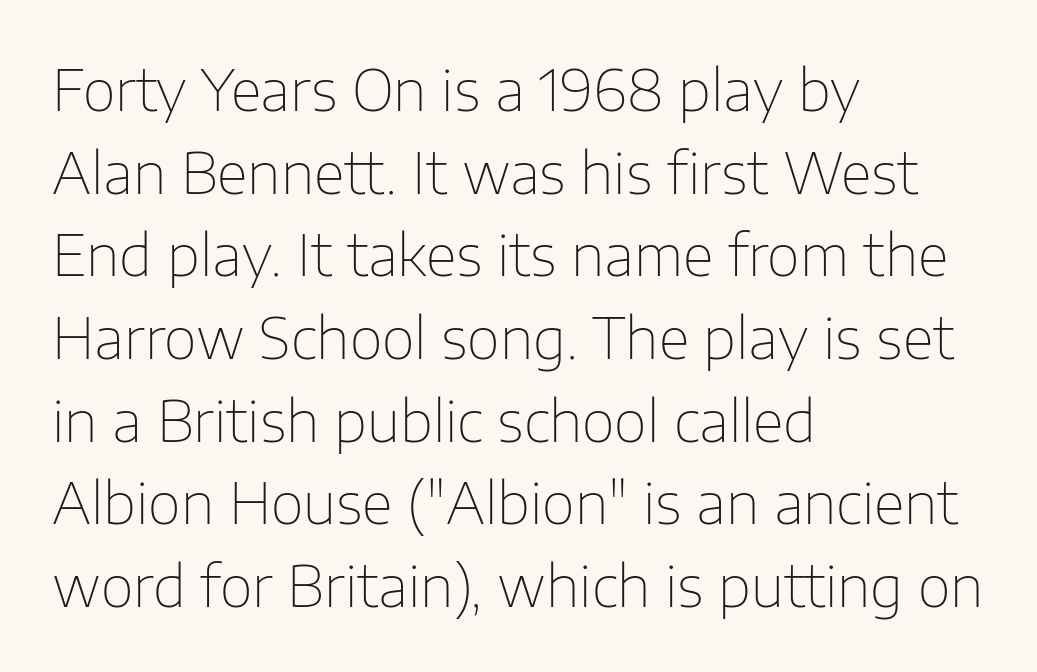
The image shows 57 px thin sans-serif type, upright; set left-aligned, normal line spacing (1.45x), normal letter spacing, not underlined; low stroke contrast and a medium x-height.
